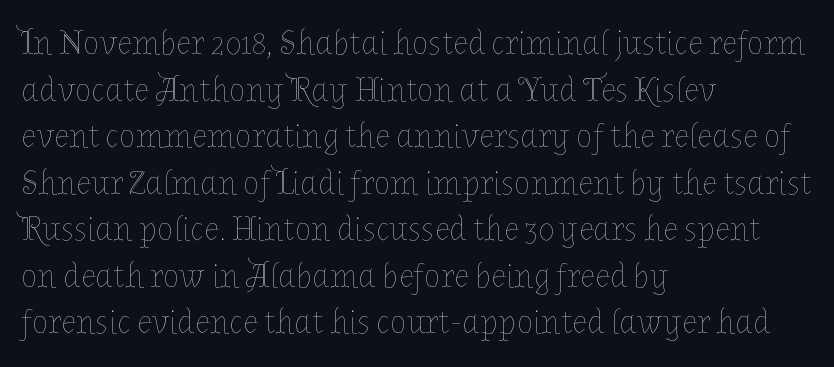
This sample keeps an unexceptional amount of space between lines. Do the characters align in a grid? No, the font is proportional. Counters stay open thanks to moderate or lighter strokes. The lines in this sample share a left origin and differ only in where they stop. Each row of text sits above clean, open space.
